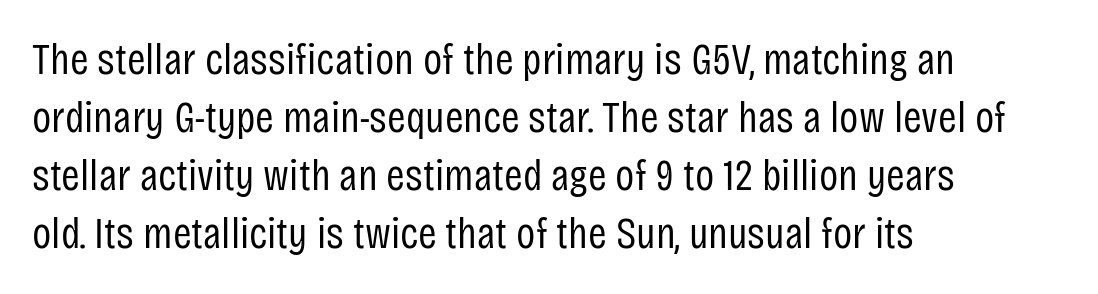
The weight would be labelled regular, book, light, or lighter still. This sample uses an upright cut, with every glyph sitting square on the baseline. The typeface chosen for these lines omits serifs. Regular leading. Each letter keeps its own natural width here, so spacing adapts to shape.
